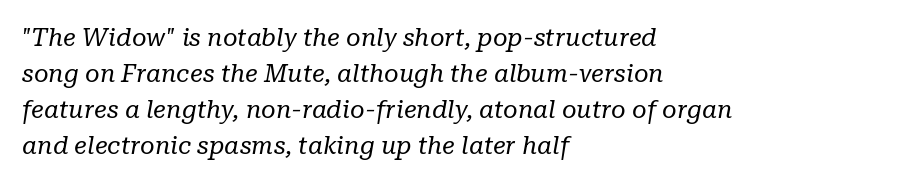
Slanted lettering throughout. A light-to-regular cut is what we see here. One glance says typical: line gaps are just what's usual. This rendering features lettering with no underline. Horizontal alignment here is leftward, the default for most running prose.
